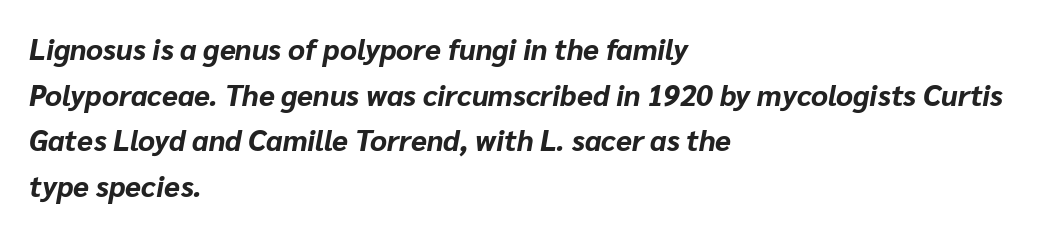
The strip under each line holds only bare page. Normally led — the rows are evenly, conventionally spaced. When letters slant like this, we call the style italic. Think of a printed novel: that variable character pitch is what you see here. The rendering keeps characters at their native spacing. The glyphs have the mass of a bold cut.
